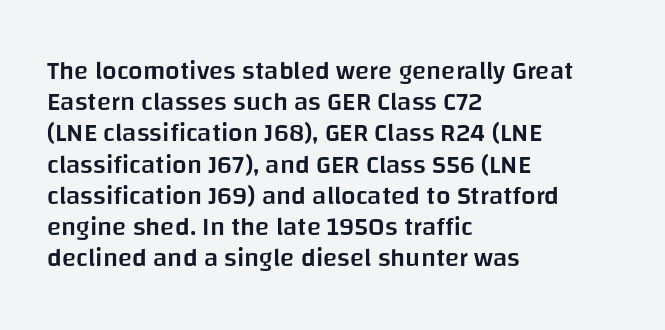
The image shows 26 px text type, upright; set left-aligned, line spacing 1.2x, normal letter spacing, not underlined.
